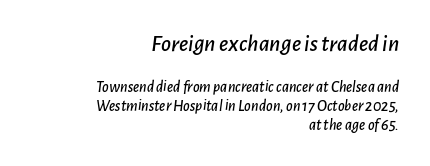
The image shows 24 px text type, italic (leaning right); set right-aligned, line spacing 1.2x, normal letter spacing, not underlined; the first (top) block is 1.5x larger.
